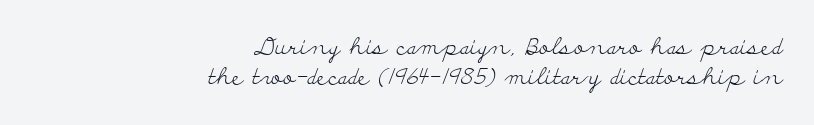
The image shows 23 px text type; set right-aligned, normal line spacing (1.3x), normal letter spacing, not underlined.
